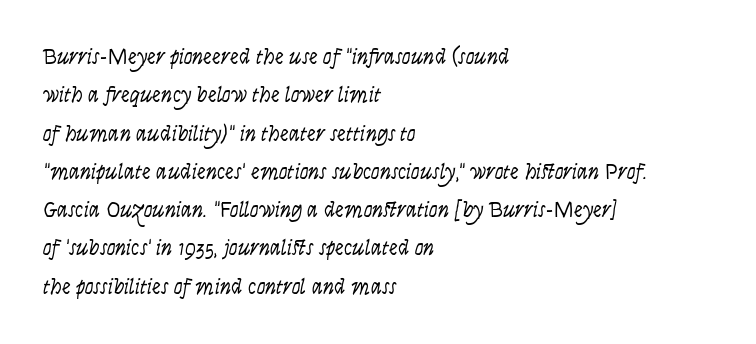
The typesetting does not lean heavy: it is not bold. Is the type slanted? Yes — the strokes lean at a clear angle. Is the block centered? No — it sits flush against the left margin. Descenders are the only things crossing below the line. The passage shown has conventional tracking throughout.
